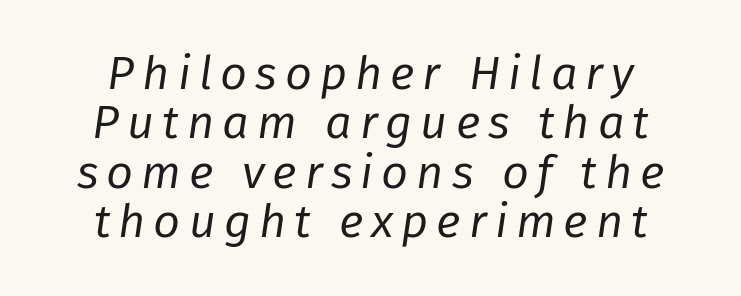
The image shows 47 px regular-weight type, italic (leaning right); set tight line spacing (1.05x), not underlined; low stroke contrast and a medium x-height.
